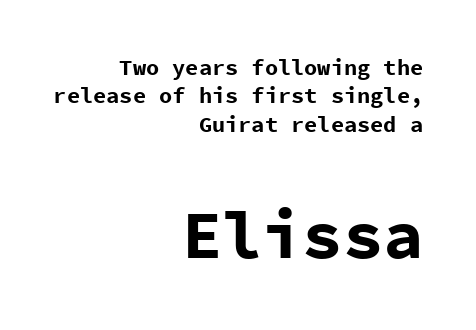
{"serif": "no", "italic": "no", "bold": "yes", "weight": "bold", "width": "normal", "stroke_contrast": "low", "x_height": "medium", "monospaced": "yes", "underline": "no", "align": "right", "line_spacing": "normal", "line_spacing_ratio": 1.29, "letter_spacing": "normal", "letter_spacing_em": 0.0, "larger_block": "second", "size_ratio": 3.05, "glyph_px": 67}
